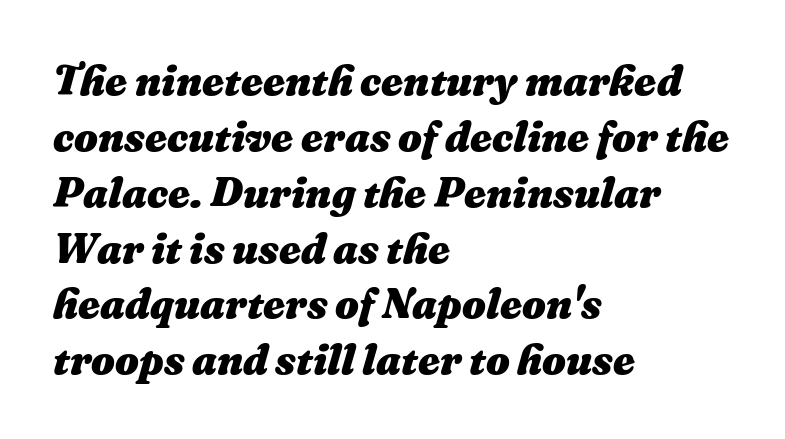
The image shows 42 px heavy type, italic (leaning right); set left-aligned, normal line spacing (1.33x), normal letter spacing, not underlined; medium stroke contrast and a medium x-height.
